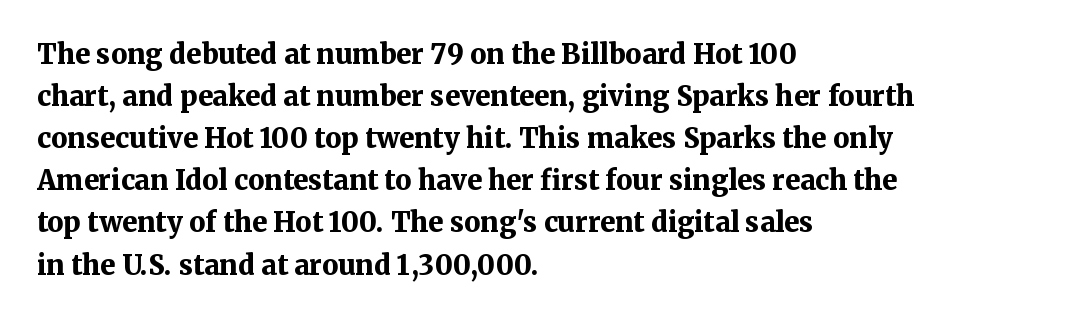
Q: Is the text bold? A: Yes.
Q: Is the text italic (slanted)? A: No, it is upright.
Q: Is the text underlined? A: No.
Q: How is the paragraph aligned? A: Left-aligned.
Q: Is the spacing between letters normal or unusually wide? A: Normal.
Q: Is the spacing between lines tight, normal or loose? A: Normal.
